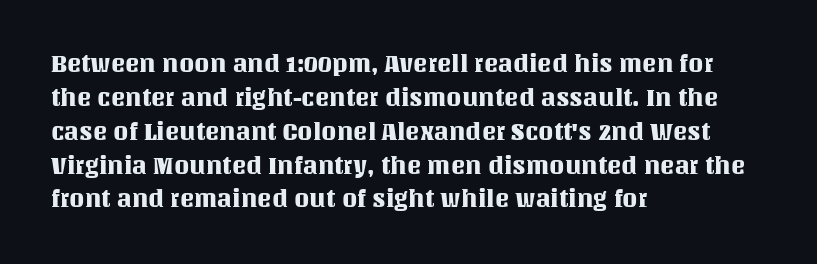
Here the glyphs are tracked normally, forming tight word shapes. A typesetter would call this leading conventional body-copy spacing. Descenders hang freely into open space. Typeset ragged right — the left edge is the straight one. Posture: upright roman.
